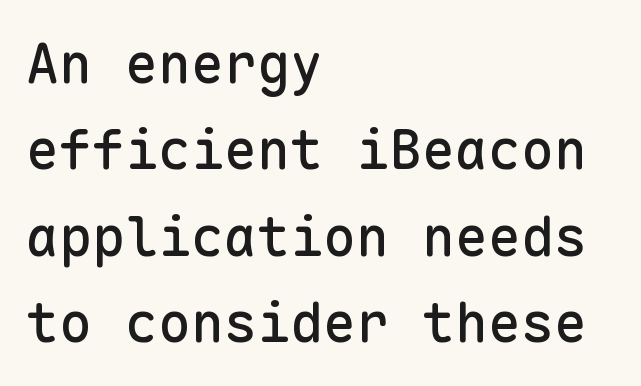
Q: Is the text italic (slanted)? A: No, it is upright.
Q: Is the typeface a serif or a sans-serif typeface? A: Sans-serif.
Q: Is the text underlined? A: No.
Q: How is the paragraph aligned? A: Left-aligned.
Q: Is the spacing between letters normal or unusually wide? A: Normal.
Q: Is the spacing between lines tight, normal or loose? A: Normal.
Q: Width (condensed, normal, or wide)? A: Normal.
Q: Stroke contrast? A: Low.
Q: x-height? A: Medium.
Q: Monospaced? A: Yes.
